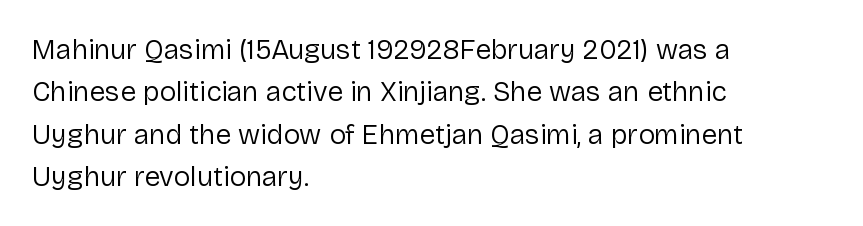
The image shows 28 px regular-weight sans-serif type, upright; set left-aligned, normal line spacing (1.51x), normal letter spacing, not underlined; low stroke contrast and a medium x-height.
